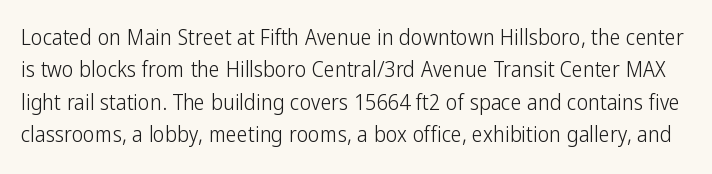
Interline gaps are of average width in this sample. It's the straight-up-and-down kind of type. Look at the tracking — it's just the regular setting, nothing added. Quick note: underline off.
